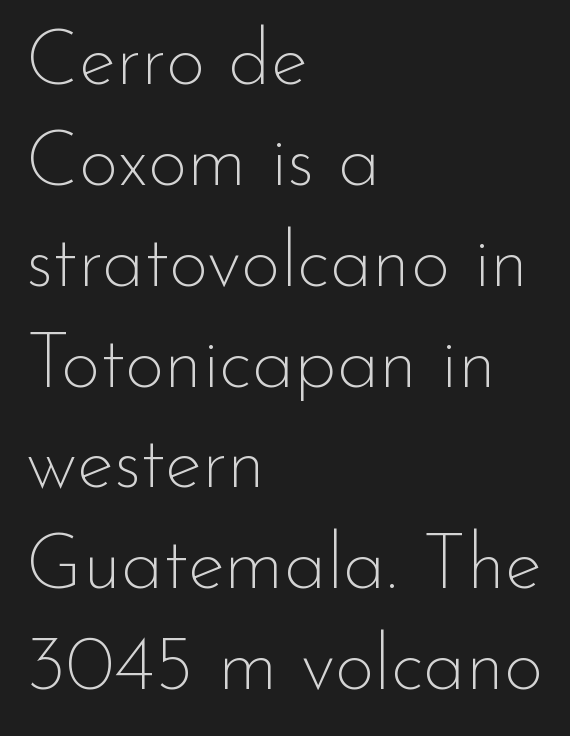
Q: Is the text bold? A: No.
Q: Is the text italic (slanted)? A: No, it is upright.
Q: Is the typeface a serif or a sans-serif typeface? A: Sans-serif.
Q: Is the text underlined? A: No.
Q: How is the paragraph aligned? A: Left-aligned.
Q: Is the spacing between letters normal or unusually wide? A: Normal.
Q: Is the spacing between lines tight, normal or loose? A: Normal.
Q: Width (condensed, normal, or wide)? A: Normal.
Q: Stroke contrast? A: Low.
Q: x-height? A: Small.
Q: Monospaced? A: No.
